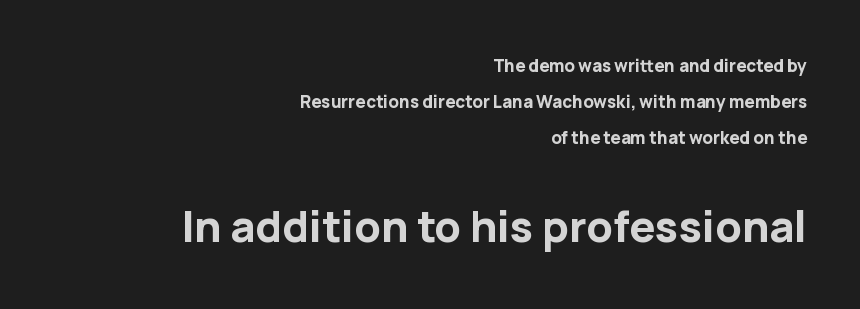
{"serif": "no", "italic": "no", "bold": "yes", "weight": "bold", "width": "normal", "stroke_contrast": "low", "x_height": "medium", "monospaced": "no", "underline": "no", "align": "right", "line_spacing": "loose", "line_spacing_ratio": 2.13, "letter_spacing": "normal", "letter_spacing_em": 0.0, "larger_block": "second", "size_ratio": 2.53, "glyph_px": 43}
